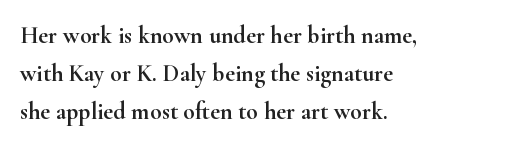
{"italic": "no", "underline": "no", "align": "left", "line_spacing": "normal", "line_spacing_ratio": 1.58, "letter_spacing": "normal", "letter_spacing_em": 0.0, "glyph_px": 24}
